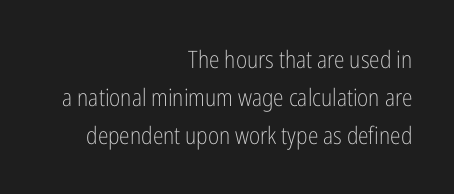
{"italic": "no", "bold": "no", "underline": "no", "align": "right", "line_spacing": "normal", "line_spacing_ratio": 1.58, "letter_spacing": "normal", "letter_spacing_em": 0.0, "glyph_px": 24}
